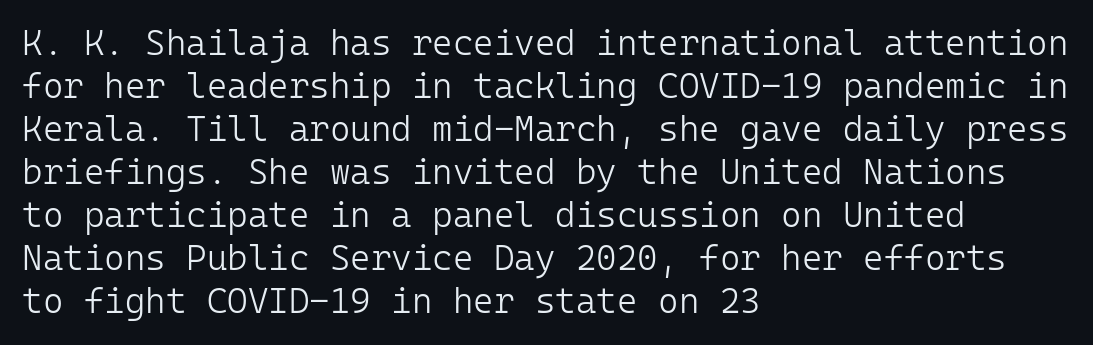
The image shows 35 px light sans-serif type, upright, monospaced; set left-aligned, line spacing 1.23x, normal letter spacing, not underlined; low stroke contrast and a medium x-height.
